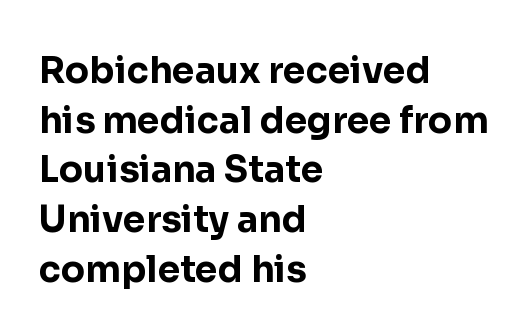
The image shows 36 px bold sans-serif type, upright; set left-aligned, normal line spacing (1.38x), normal letter spacing, not underlined; low stroke contrast and a medium x-height.
